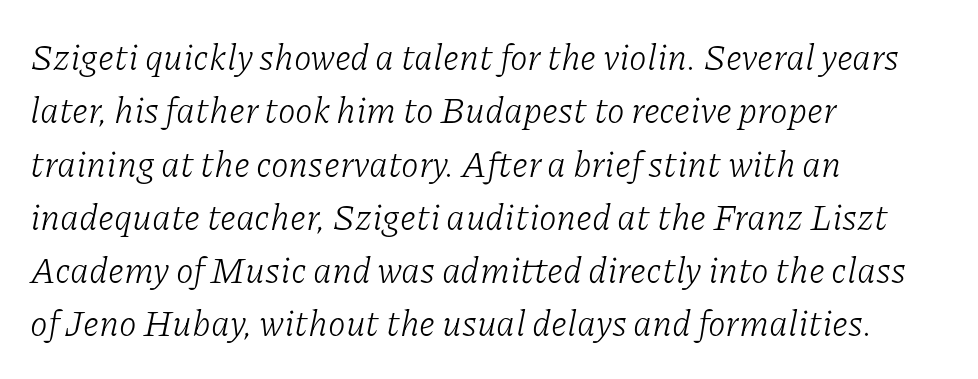
Q: Is the text bold? A: No.
Q: Is the text italic (slanted)? A: Yes, it leans right by about 11 degrees.
Q: Is the typeface a serif or a sans-serif typeface? A: Serif.
Q: Is the text underlined? A: No.
Q: How is the paragraph aligned? A: Left-aligned.
Q: Is the spacing between letters normal or unusually wide? A: Normal.
Q: Is the spacing between lines tight, normal or loose? A: Normal.
Q: Width (condensed, normal, or wide)? A: Normal.
Q: Stroke contrast? A: Low.
Q: x-height? A: Medium.
Q: Monospaced? A: No.
